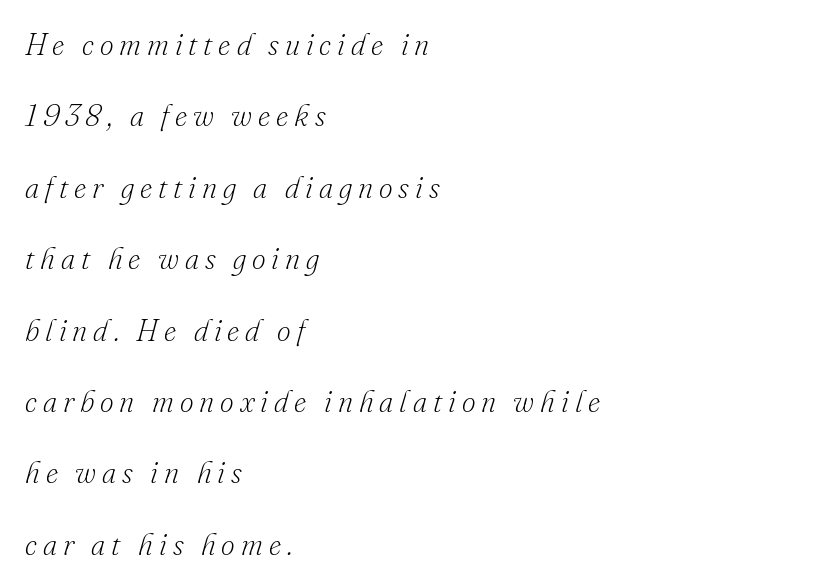
Q: Is the text bold? A: No.
Q: Is the text italic (slanted)? A: Yes, it leans right by about 16 degrees.
Q: Is the typeface a serif or a sans-serif typeface? A: Serif.
Q: Is the text underlined? A: No.
Q: How is the paragraph aligned? A: Left-aligned.
Q: Is the spacing between letters normal or unusually wide? A: Unusually wide.
Q: Is the spacing between lines tight, normal or loose? A: Loose.
Q: Width (condensed, normal, or wide)? A: Normal.
Q: Stroke contrast? A: Low.
Q: x-height? A: Small.
Q: Monospaced? A: No.
